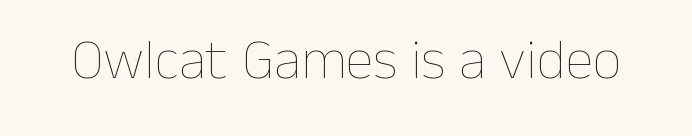
{"italic": "no", "bold": "no", "weight": "thin", "width": "normal", "stroke_contrast": "low", "x_height": "medium", "monospaced": "no", "underline": "no", "letter_spacing": "normal", "letter_spacing_em": 0.0, "glyph_px": 57}
